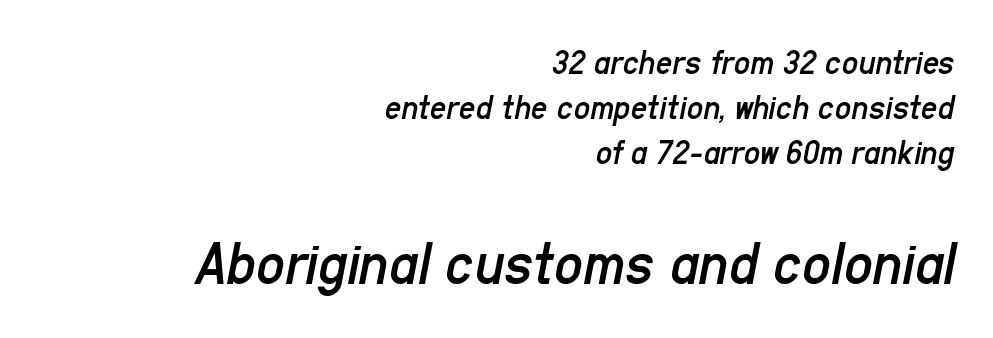
Q: Is the text bold? A: No.
Q: Is the text italic (slanted)? A: Yes, it leans right by about 11 degrees.
Q: Is the text underlined? A: No.
Q: How is the paragraph aligned? A: Right-aligned.
Q: Is the spacing between letters normal or unusually wide? A: Normal.
Q: Is the spacing between lines tight, normal or loose? A: Normal.
Q: Which block of text is set in a larger size, the first (top) or the second (bottom)? A: The second (bottom) one.
Q: Width (condensed, normal, or wide)? A: Condensed.
Q: Stroke contrast? A: Low.
Q: x-height? A: Medium.
Q: Monospaced? A: No.
